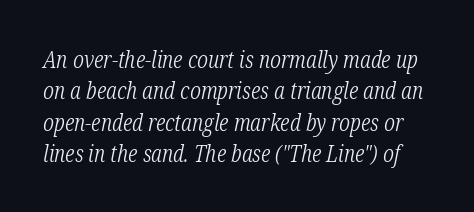
{"italic": "yes", "lean": "right", "slant_degrees": 12, "bold": "no", "underline": "no", "line_spacing": "normal", "line_spacing_ratio": 1.36, "letter_spacing": "normal", "letter_spacing_em": 0.0, "glyph_px": 23}
